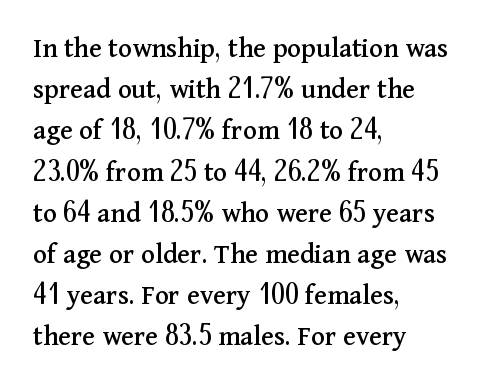
The image shows 29 px serif type, upright; set left-aligned, normal line spacing (1.42x), normal letter spacing, not underlined; medium stroke contrast and a medium x-height.
